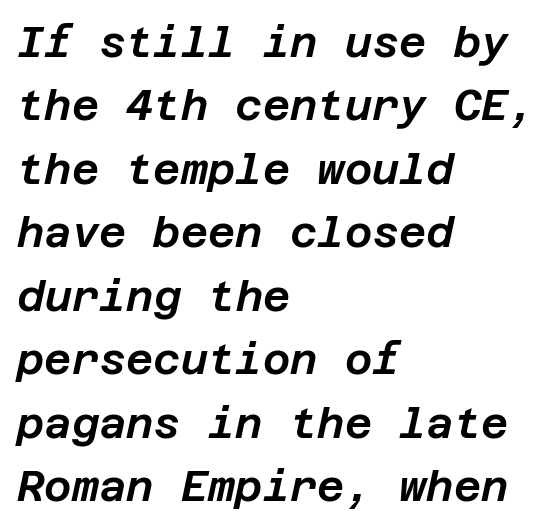
The image shows 42 px text type, italic (leaning right); set left-aligned, normal line spacing (1.51x), normal letter spacing, not underlined; low stroke contrast and a large x-height.
